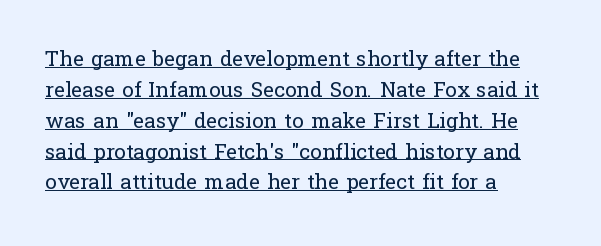
Q: Is the text bold? A: No.
Q: Is the text italic (slanted)? A: No, it is upright.
Q: Is the text underlined? A: Yes.
Q: How is the paragraph aligned? A: Left-aligned.
Q: Is the spacing between letters normal or unusually wide? A: Normal.
Q: Is the spacing between lines tight, normal or loose? A: Normal.
